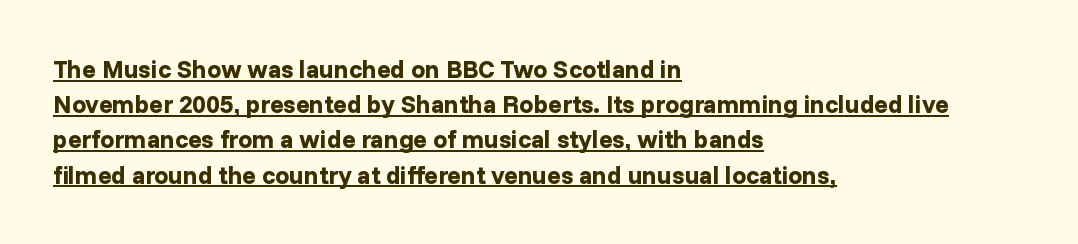
Q: Is the text bold? A: Yes.
Q: Is the text italic (slanted)? A: No, it is upright.
Q: Is the text underlined? A: Yes.
Q: How is the paragraph aligned? A: Left-aligned.
Q: Is the spacing between letters normal or unusually wide? A: Normal.
Q: Is the spacing between lines tight, normal or loose? A: Normal.
